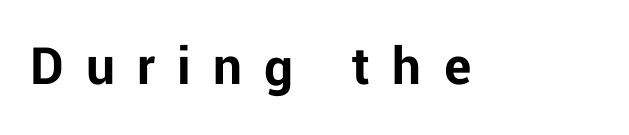
The specimen omits any rule beneath the text block's lines. Each letter keeps its own natural width here, so spacing adapts to shape. The font family rendered here belongs to the sans-serif group. This sample uses expanded letter spacing, leaving extra air between glyphs.
